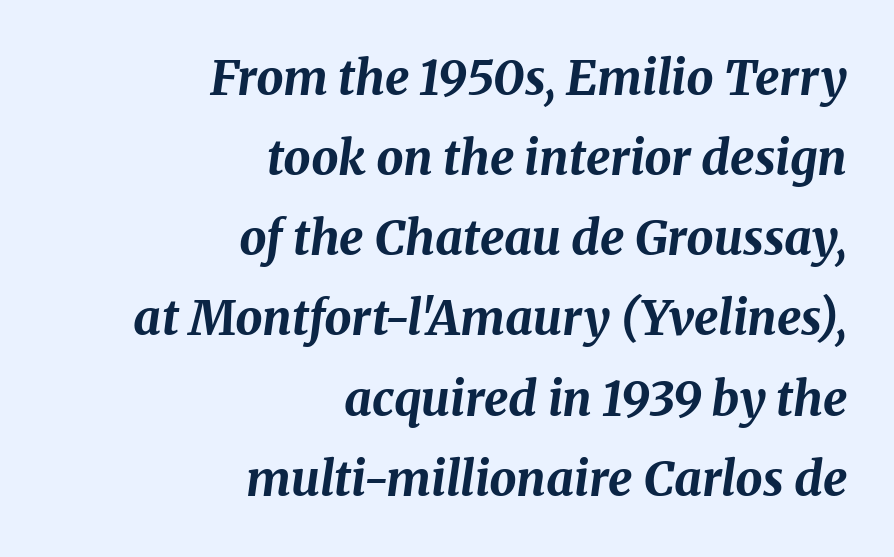
All the whitespace from short lines collects on the left. Type without underlining. The horizontal fit of the characters is conventional and even. Think of a printed novel: that variable character pitch is what you see here. I'd describe the lettering as bold — thick and assertive.
